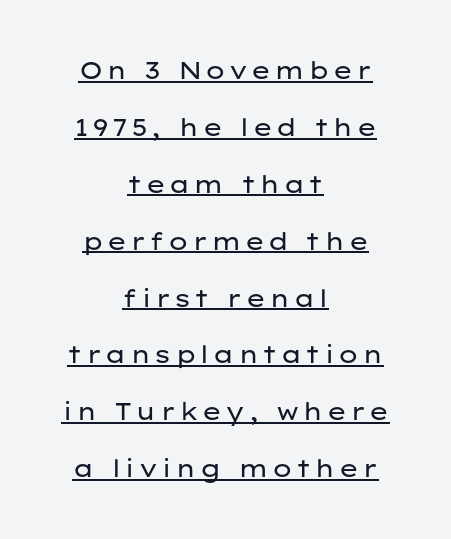
{"italic": "no", "bold": "no", "underline": "yes", "align": "center", "line_spacing": "loose", "line_spacing_ratio": 2.37, "glyph_px": 24}
